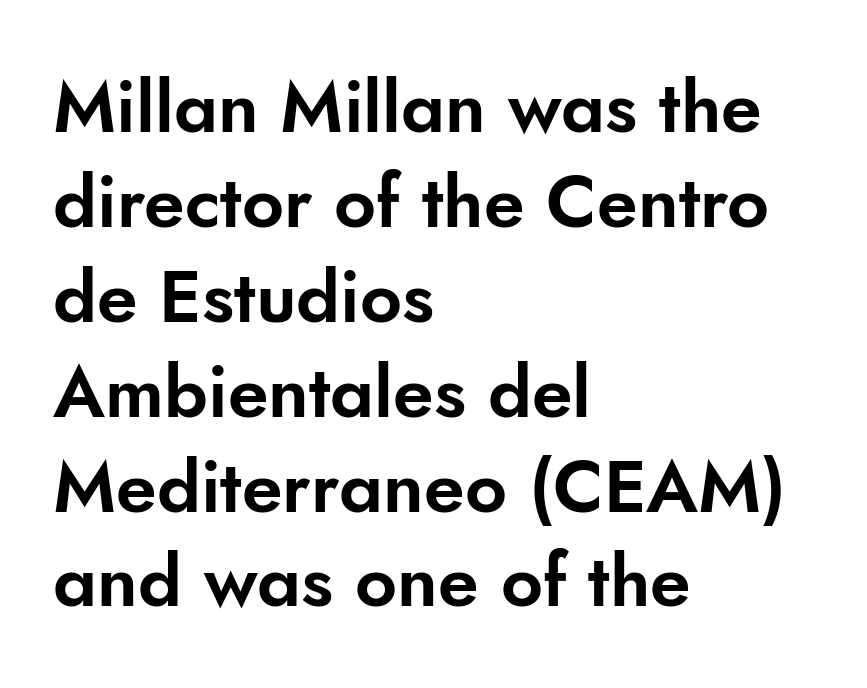
Evenly set lines give the paragraph a standard silhouette. Underline: absent. This sample uses plain, unmodified letter spacing. To sum up the face: it is a sans, with no serifs. The specimen reads as upright at a glance.
